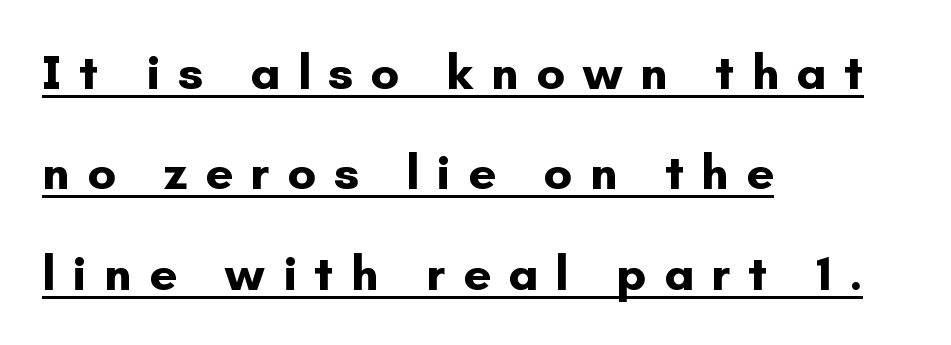
Q: Is the text bold? A: Yes.
Q: Is the text italic (slanted)? A: No, it is upright.
Q: Is the typeface a serif or a sans-serif typeface? A: Sans-serif.
Q: Is the text underlined? A: Yes.
Q: How is the paragraph aligned? A: Left-aligned.
Q: Is the spacing between letters normal or unusually wide? A: Unusually wide.
Q: Is the spacing between lines tight, normal or loose? A: Loose.
Q: Width (condensed, normal, or wide)? A: Normal.
Q: Stroke contrast? A: Low.
Q: x-height? A: Small.
Q: Monospaced? A: No.
